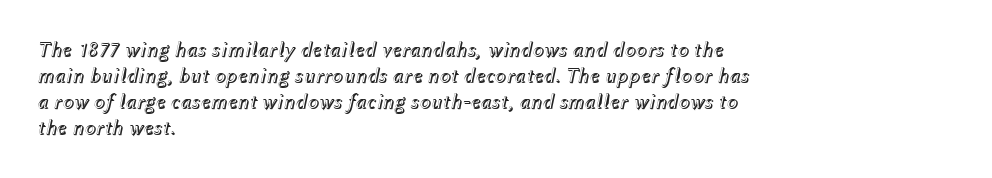
Q: Is the text italic (slanted)? A: Yes, it leans right by about 12 degrees.
Q: Is the text underlined? A: No.
Q: How is the paragraph aligned? A: Left-aligned.
Q: Is the spacing between letters normal or unusually wide? A: Normal.
